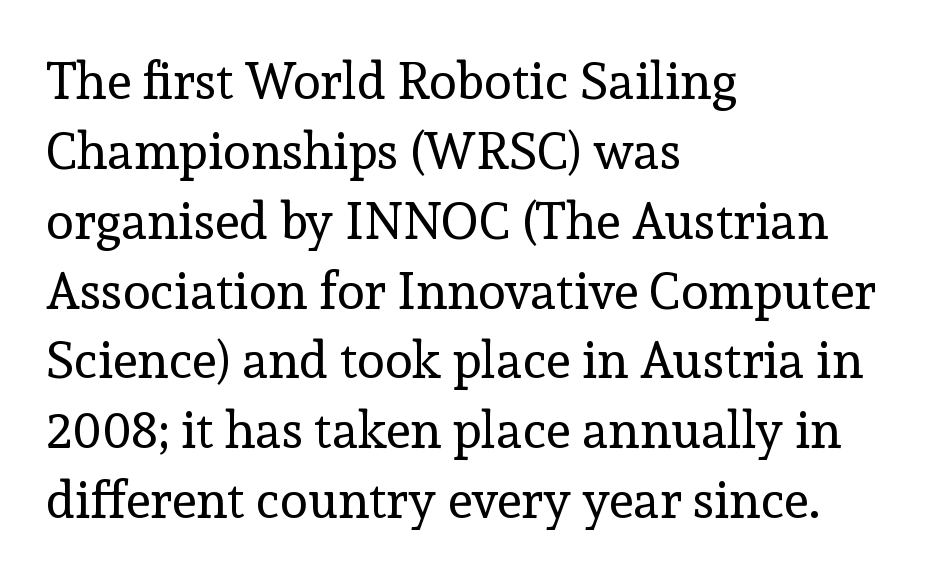
Compared with a typical body face, this is equally light or lighter still. A typesetter would call this zero additional tracking. Does the leading feel generous? No, just average. Character widths vary here, with narrow letters taking less room than wide ones. Has an underline been added? It has not. Serifs: yes, visible at the terminals of the letterforms.
